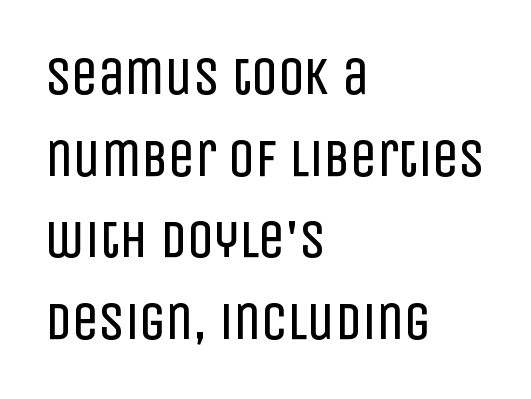
Q: Is the text bold? A: No.
Q: Is the text italic (slanted)? A: No, it is upright.
Q: Is the typeface a serif or a sans-serif typeface? A: Sans-serif.
Q: Is the text underlined? A: No.
Q: How is the paragraph aligned? A: Left-aligned.
Q: Is the spacing between letters normal or unusually wide? A: Normal.
Q: Is the spacing between lines tight, normal or loose? A: Normal.
Q: Width (condensed, normal, or wide)? A: Condensed.
Q: Stroke contrast? A: Low.
Q: x-height? A: Large.
Q: Monospaced? A: No.
